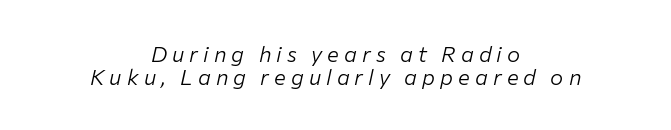
The image shows 22 px text type, italic (leaning right); set centered, tight line spacing (1.06x), unusually wide letter spacing (+0.23 em), not underlined.
